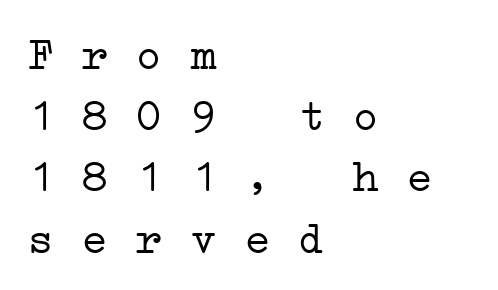
Q: Is the text bold? A: No.
Q: Is the typeface a serif or a sans-serif typeface? A: Serif.
Q: Is the text underlined? A: No.
Q: How is the paragraph aligned? A: Left-aligned.
Q: Is the spacing between letters normal or unusually wide? A: Normal.
Q: Is the spacing between lines tight, normal or loose? A: Normal.
Q: Width (condensed, normal, or wide)? A: Wide.
Q: Stroke contrast? A: Low.
Q: x-height? A: Medium.
Q: Monospaced? A: Yes.
